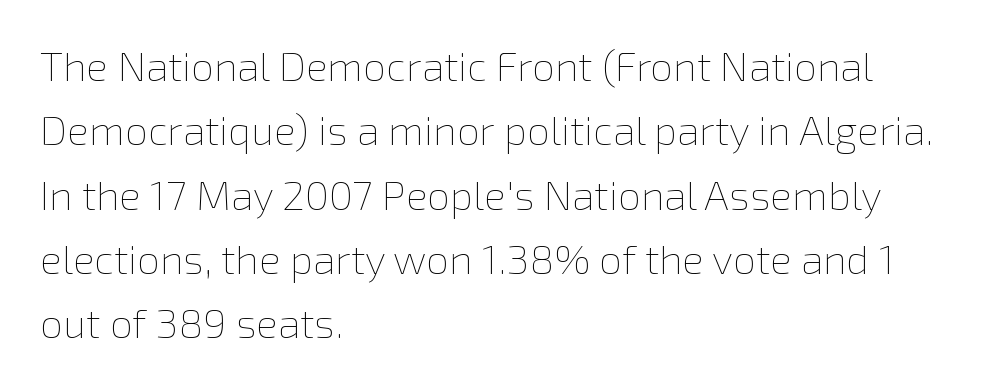
In terms of posture, this sample is upright. These glyphs show unthickened strokes, regular width or finer. Beneath every word, the page is bare. Spacing verdict: proportional, widths tailored to each character. The setting favours the left margin, as ordinary paragraphs usually do.
